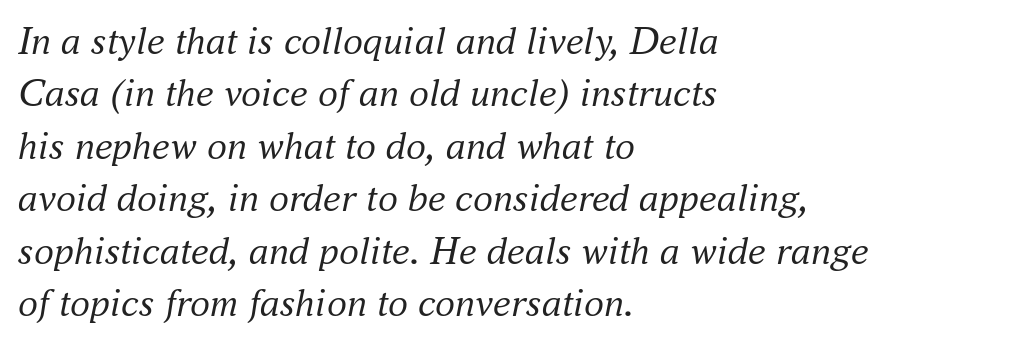
{"serif": "yes", "italic": "yes", "lean": "right", "slant_degrees": 16, "bold": "no", "weight": "regular", "width": "normal", "stroke_contrast": "medium", "x_height": "small", "monospaced": "no", "underline": "no", "align": "left", "line_spacing": "normal", "line_spacing_ratio": 1.31, "letter_spacing": "normal", "letter_spacing_em": 0.0, "glyph_px": 40}
